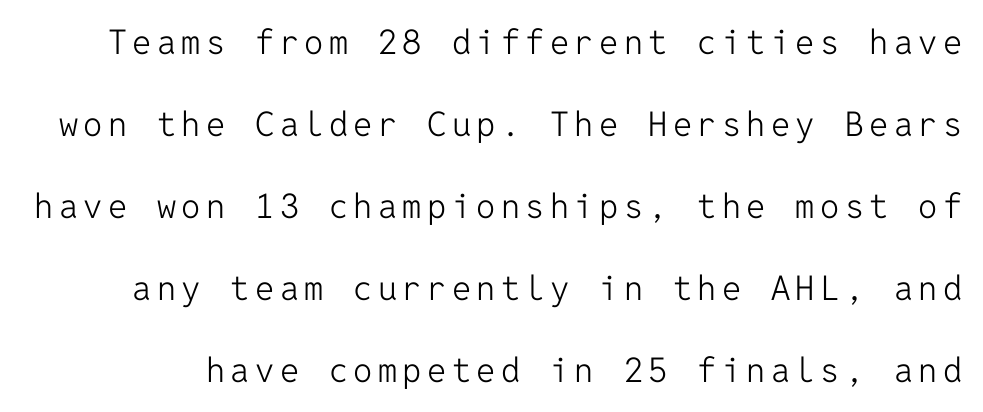
The passage shown is typed in a monospace face where columns stay perfectly aligned. Check the space under the baseline: it is left empty. Posture: straight, roman, zero tilt. Horizontal bands of white between lines are thick stripes.
